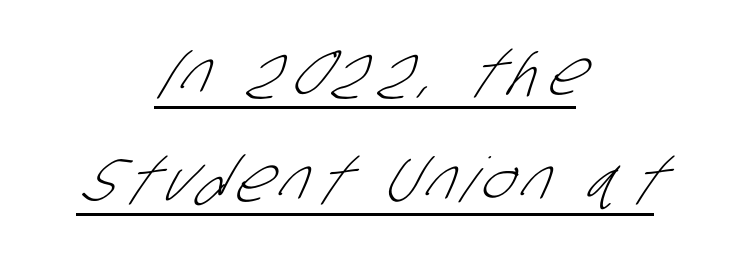
The image shows 62 px light, condensed sans-serif type; set centered, line spacing 1.72x, underlined; low stroke contrast and a large x-height.
